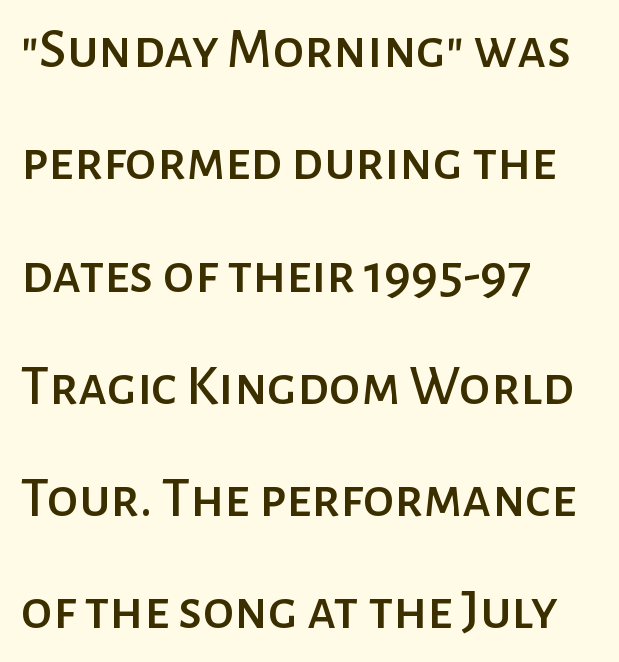
{"serif": "no", "italic": "no", "width": "normal", "stroke_contrast": "low", "x_height": "medium", "monospaced": "no", "underline": "no", "align": "left", "line_spacing": "loose", "line_spacing_ratio": 1.97, "letter_spacing": "normal", "letter_spacing_em": 0.0, "glyph_px": 57}
